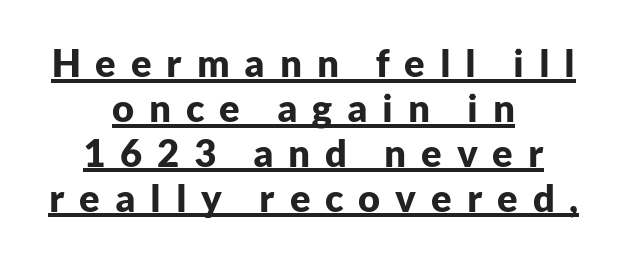
The image shows 38 px bold sans-serif type, upright; set centered, line spacing 1.18x, unusually wide letter spacing (+0.39 em), underlined; low stroke contrast and a medium x-height.
